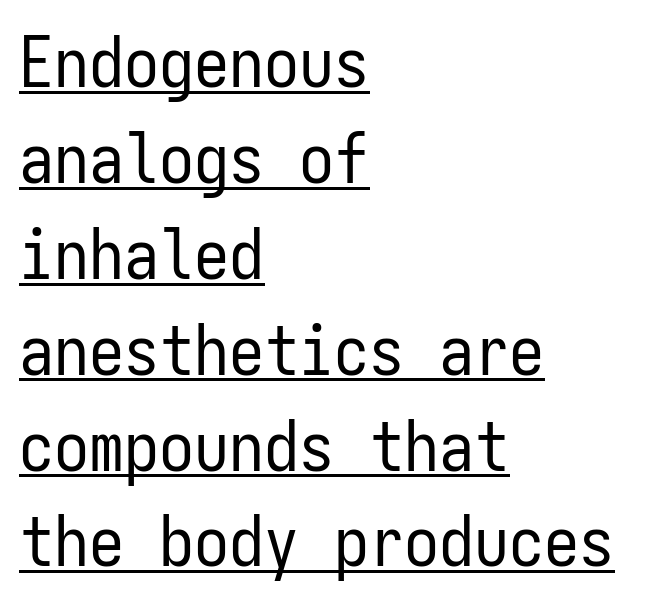
The image shows 70 px regular-weight, condensed sans-serif type, upright, monospaced; set left-aligned, normal line spacing (1.37x), normal letter spacing, underlined; low stroke contrast and a medium x-height.
